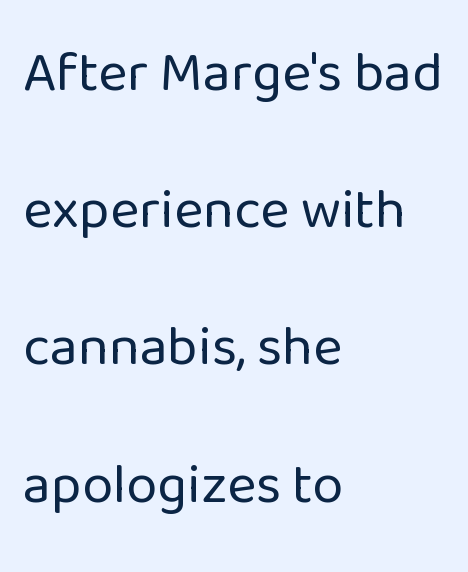
Q: Is the text bold? A: No.
Q: Is the text italic (slanted)? A: No, it is upright.
Q: Is the typeface a serif or a sans-serif typeface? A: Sans-serif.
Q: Is the text underlined? A: No.
Q: How is the paragraph aligned? A: Left-aligned.
Q: Is the spacing between letters normal or unusually wide? A: Normal.
Q: Is the spacing between lines tight, normal or loose? A: Loose.
Q: Width (condensed, normal, or wide)? A: Normal.
Q: Stroke contrast? A: Low.
Q: x-height? A: Medium.
Q: Monospaced? A: No.
